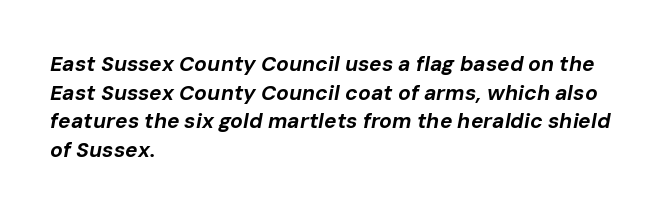
Beneath every word, the page is bare. The letters sit at their default tracking, neither squeezed nor spread. Characters are canted at an angle relative to the baseline's perpendicular. What weight is shown? A full bold with thick strokes.
